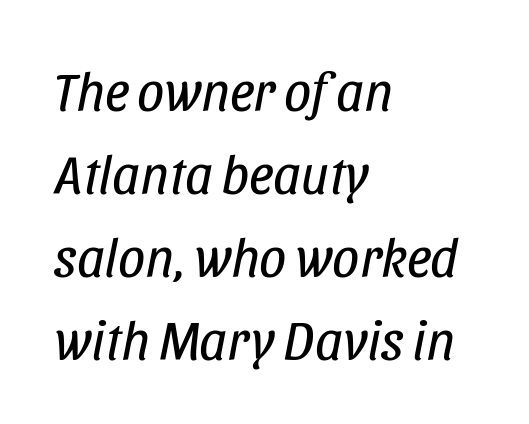
Which margin do the lines hug? The left one — the right edge is uneven. The passage shown leans; its letterforms are oblique. Students, note that the glyphs here touch the page at normal intervals. The space between consecutive lines is moderate. Weight class: somewhere from thin through regular. Descenders are the only things crossing below the line.
